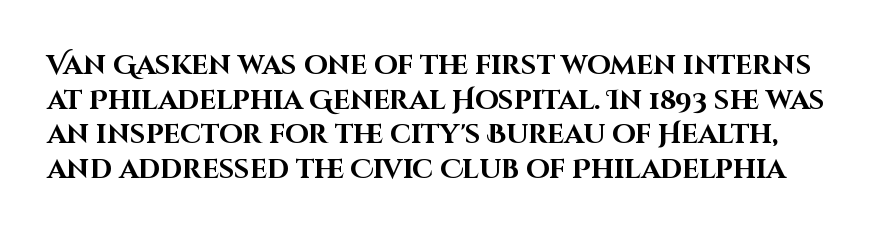
{"italic": "no", "bold": "yes", "underline": "no", "line_spacing": "normal", "line_spacing_ratio": 1.28, "letter_spacing": "normal", "letter_spacing_em": 0.0, "glyph_px": 27}
